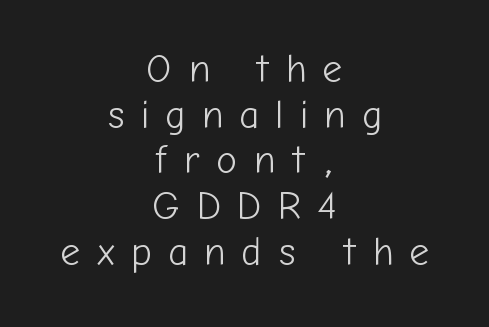
Does the type have serifs? No, each stem ends abruptly. Layout note: lines centered. No letter is thick-stroked: the sample isn't bold. This sample uses an upright cut, with every glyph sitting square on the baseline. The passage shown is typed in a proportional face where columns would drift.
